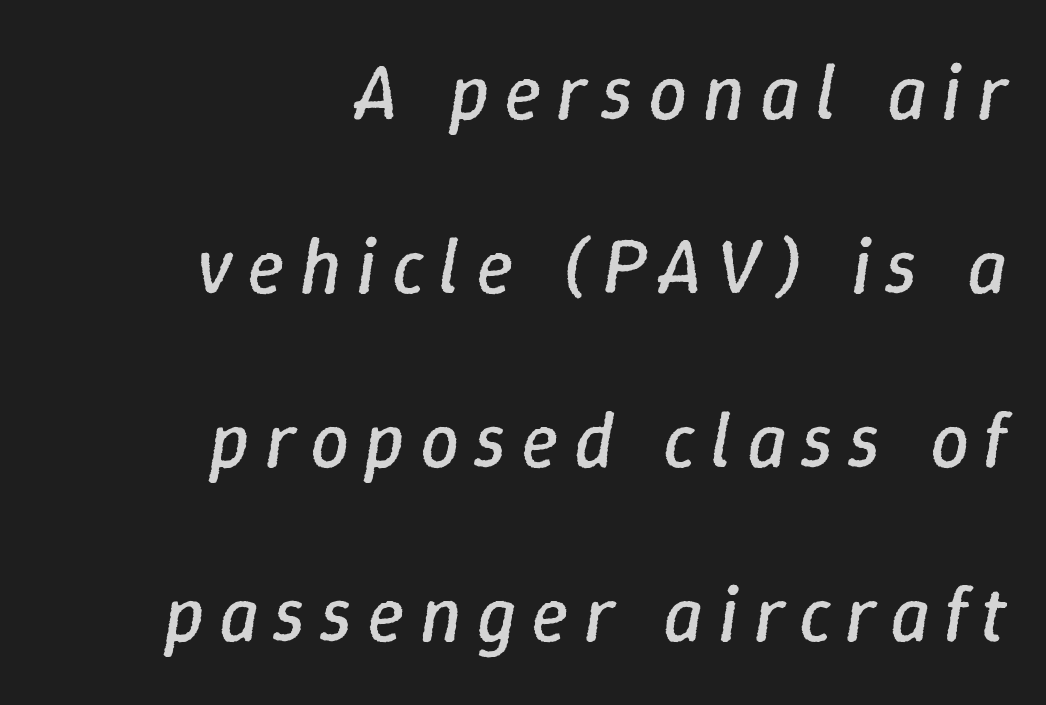
Q: Is the text bold? A: No.
Q: Is the text italic (slanted)? A: Yes, it leans right by about 9 degrees.
Q: Is the text underlined? A: No.
Q: How is the paragraph aligned? A: Right-aligned.
Q: Is the spacing between lines tight, normal or loose? A: Loose.
Q: Width (condensed, normal, or wide)? A: Normal.
Q: Stroke contrast? A: Low.
Q: x-height? A: Medium.
Q: Monospaced? A: No.
